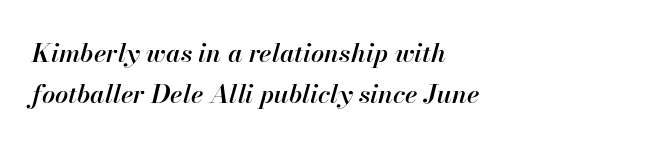
{"italic": "yes", "lean": "right", "slant_degrees": 13, "bold": "semi", "underline": "no", "align": "left", "line_spacing": "normal", "line_spacing_ratio": 1.56, "letter_spacing": "normal", "letter_spacing_em": 0.0, "glyph_px": 26}
